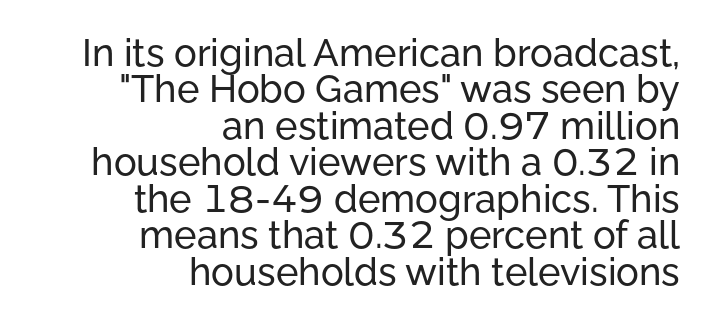
Q: Is the text italic (slanted)? A: No, it is upright.
Q: Is the typeface a serif or a sans-serif typeface? A: Sans-serif.
Q: Is the text underlined? A: No.
Q: How is the paragraph aligned? A: Right-aligned.
Q: Is the spacing between letters normal or unusually wide? A: Normal.
Q: Is the spacing between lines tight, normal or loose? A: Tight.
Q: Width (condensed, normal, or wide)? A: Normal.
Q: Stroke contrast? A: Low.
Q: x-height? A: Medium.
Q: Monospaced? A: No.
